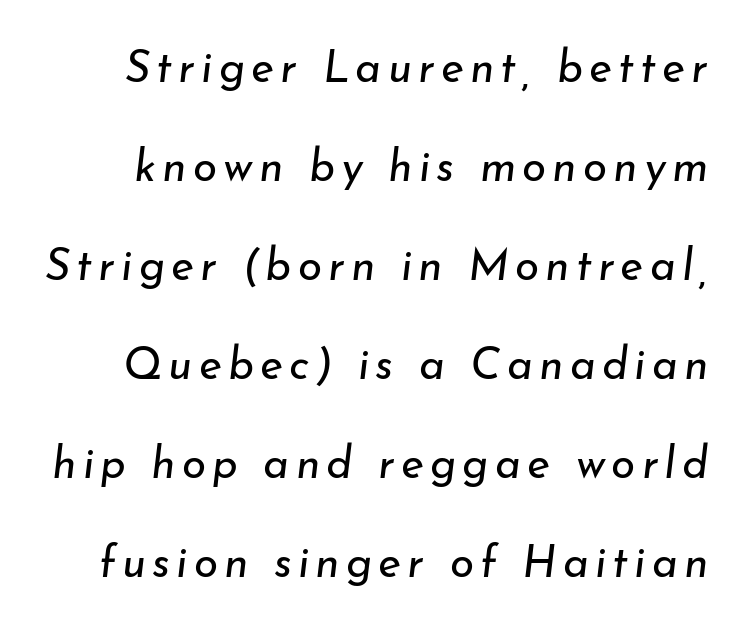
Looks like regular typesetting: each glyph gets only the width it needs. Is there much room between lines? Yes — plenty of vertical air separates them. Counters stay open thanks to moderate or lighter strokes. The glyphs are unaccompanied by any horizontal stroke below them. The glyphs look as if they've been sheared to an angle.
